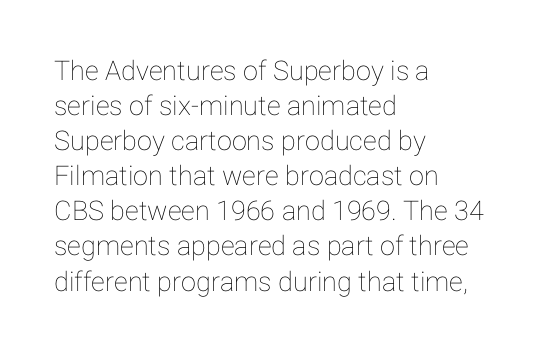
In CSS terms this would be text-align: left. Does the lettering tilt? It doesn't — this is upright. The strip under each line holds only bare page. Each word holds together tightly as a unit, with standard inter-letter gaps. These lines sit exactly where default settings would place them.
